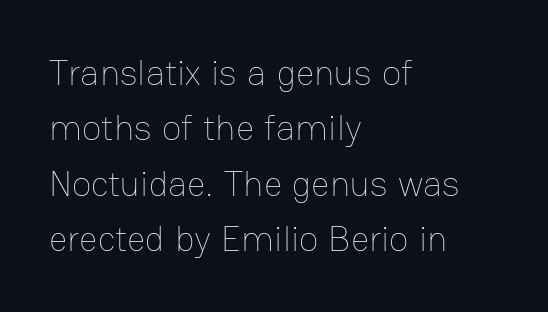
{"italic": "no", "bold": "no", "weight": "thin", "width": "normal", "stroke_contrast": "low", "x_height": "medium", "monospaced": "no", "underline": "no", "align": "left", "line_spacing": "normal", "line_spacing_ratio": 1.54, "letter_spacing": "normal", "letter_spacing_em": 0.0, "glyph_px": 36}
